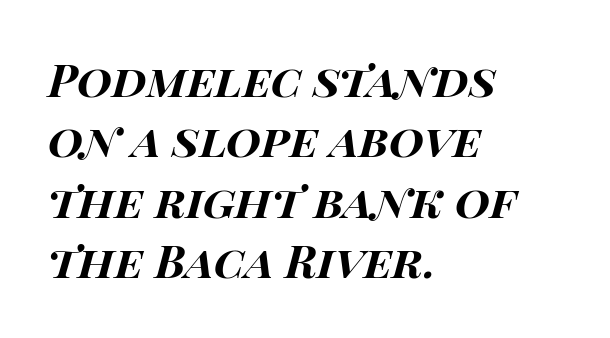
The image shows 45 px bold, wide type, italic (leaning right); set left-aligned, normal line spacing (1.34x), normal letter spacing, not underlined; high stroke contrast and a large x-height.
